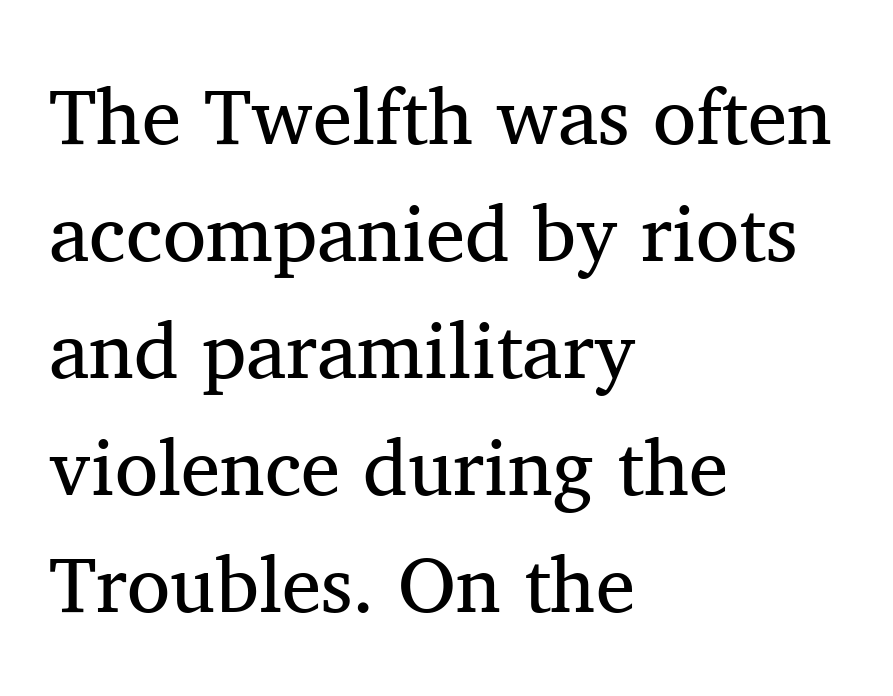
Q: Is the text bold? A: No.
Q: Is the text italic (slanted)? A: No, it is upright.
Q: Is the typeface a serif or a sans-serif typeface? A: Serif.
Q: Is the text underlined? A: No.
Q: How is the paragraph aligned? A: Left-aligned.
Q: Is the spacing between letters normal or unusually wide? A: Normal.
Q: Is the spacing between lines tight, normal or loose? A: Normal.
Q: Width (condensed, normal, or wide)? A: Normal.
Q: Stroke contrast? A: Medium.
Q: x-height? A: Medium.
Q: Monospaced? A: No.
